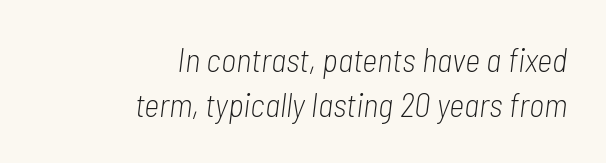
Leftover space on each line is placed entirely before the opening word. Unbolded letterforms with no extra heft. Character widths vary here, with narrow letters taking less room than wide ones. The lettering tilts uniformly, giving the passage an italic look. Between one letter and the next there's only the usual sliver of space.
